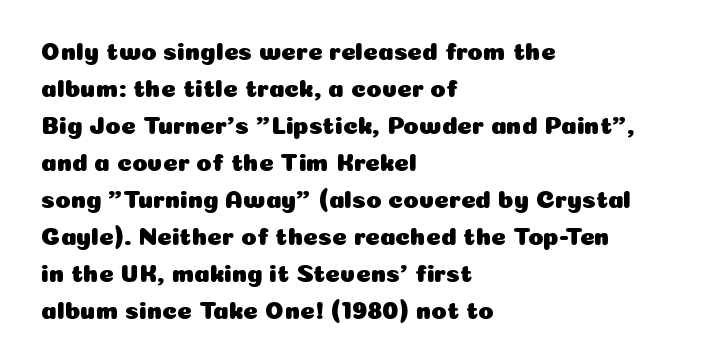
Q: Is the text italic (slanted)? A: No, it is upright.
Q: Is the text underlined? A: No.
Q: How is the paragraph aligned? A: Left-aligned.
Q: Is the spacing between letters normal or unusually wide? A: Normal.
Q: Is the spacing between lines tight, normal or loose? A: Normal.
